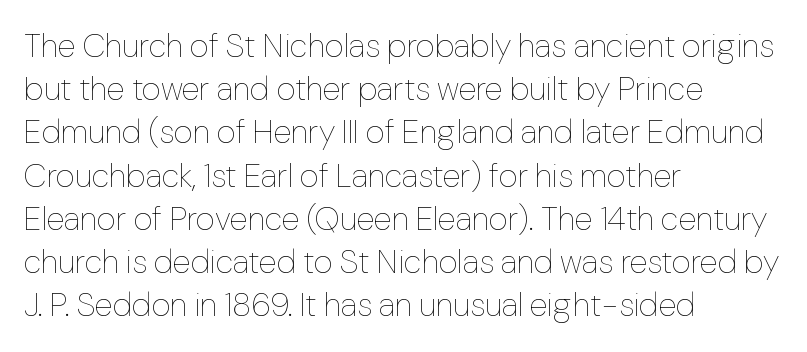
Q: Is the text bold? A: No.
Q: Is the text italic (slanted)? A: No, it is upright.
Q: Is the text underlined? A: No.
Q: How is the paragraph aligned? A: Left-aligned.
Q: Is the spacing between letters normal or unusually wide? A: Normal.
Q: Is the spacing between lines tight, normal or loose? A: Normal.
Q: Width (condensed, normal, or wide)? A: Normal.
Q: Stroke contrast? A: Low.
Q: x-height? A: Medium.
Q: Monospaced? A: No.
